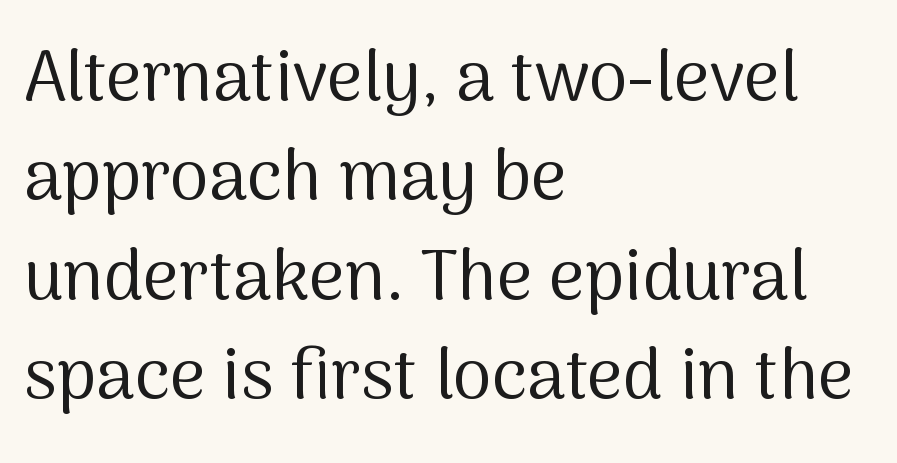
Q: Is the text bold? A: No.
Q: Is the text italic (slanted)? A: No, it is upright.
Q: Is the typeface a serif or a sans-serif typeface? A: Sans-serif.
Q: Is the text underlined? A: No.
Q: How is the paragraph aligned? A: Left-aligned.
Q: Is the spacing between letters normal or unusually wide? A: Normal.
Q: Is the spacing between lines tight, normal or loose? A: Normal.
Q: Width (condensed, normal, or wide)? A: Normal.
Q: Stroke contrast? A: Medium.
Q: x-height? A: Medium.
Q: Monospaced? A: No.
